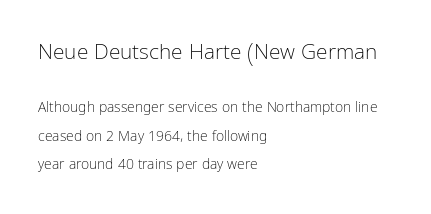
The image shows 21 px text type, upright; set left-aligned, loose line spacing (2.05x), normal letter spacing, not underlined; the first (top) block is 1.5x larger.
